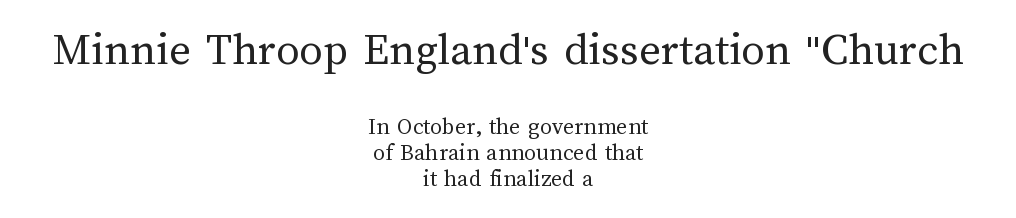
The image shows 47 px regular-weight type, upright; set centered, tight line spacing (1.08x), normal letter spacing, not underlined; the first (top) block is 1.96x larger; medium stroke contrast and a medium x-height.
